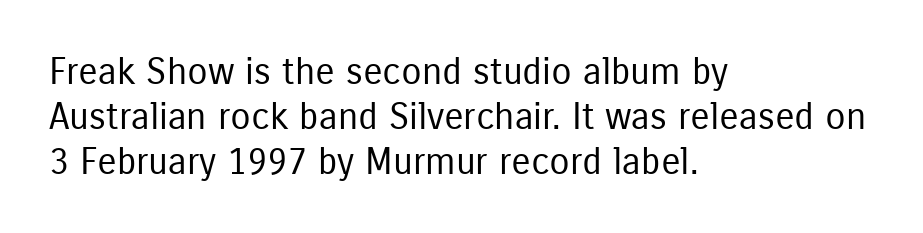
Q: Is the text bold? A: No.
Q: Is the text italic (slanted)? A: No, it is upright.
Q: Is the typeface a serif or a sans-serif typeface? A: Sans-serif.
Q: Is the text underlined? A: No.
Q: How is the paragraph aligned? A: Left-aligned.
Q: Is the spacing between letters normal or unusually wide? A: Normal.
Q: Width (condensed, normal, or wide)? A: Condensed.
Q: Stroke contrast? A: Low.
Q: x-height? A: Medium.
Q: Monospaced? A: No.
